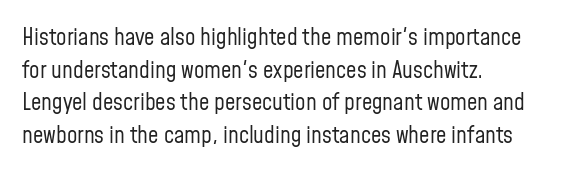
{"italic": "no", "bold": "no", "underline": "no", "align": "left", "line_spacing": "normal", "line_spacing_ratio": 1.42, "letter_spacing": "normal", "letter_spacing_em": 0.0, "glyph_px": 23}
